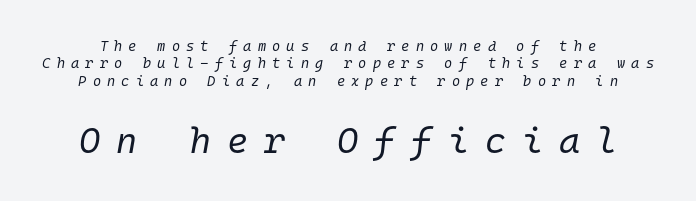
{"italic": "yes", "lean": "right", "slant_degrees": 10, "bold": "no", "weight": "regular", "width": "normal", "stroke_contrast": "low", "x_height": "medium", "monospaced": "yes", "underline": "no", "line_spacing": "normal", "line_spacing_ratio": 1.25, "letter_spacing": "wide", "letter_spacing_em": 0.44, "larger_block": "second", "size_ratio": 2.57, "glyph_px": 36}
